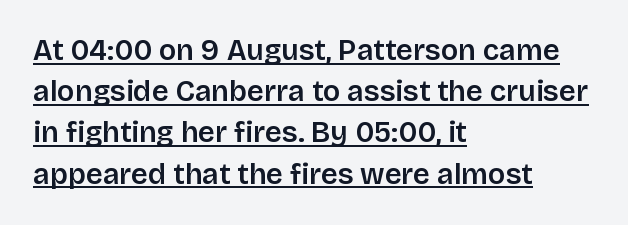
Note: no serifs on the glyphs. A roman cut, with each character standing at attention. In CSS terms this would be text-align: left. The horizontal fit of the characters is conventional and even. The rendering uses the underline text-decoration. The leading is moderate, giving the passage an even texture.
